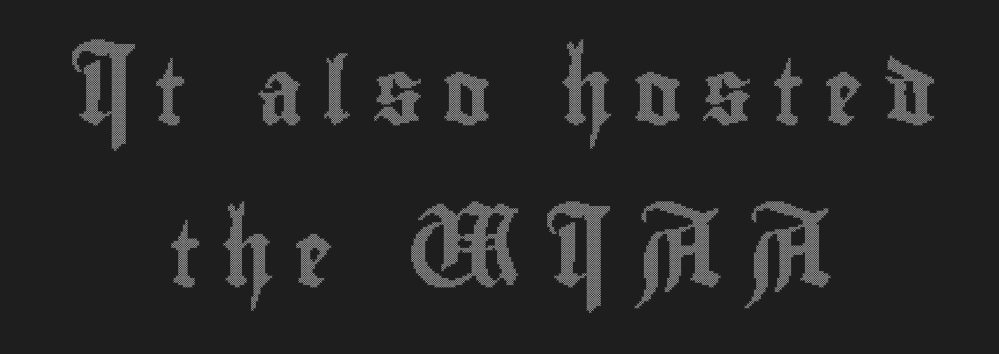
Vertical spacing — loose. Italic? Not at all — the glyphs are vertical. You could only call the tracking loose — the letters float apart. The gap between lines stays unmarked. The letters advance in unequal steps, a hallmark of proportional type.
